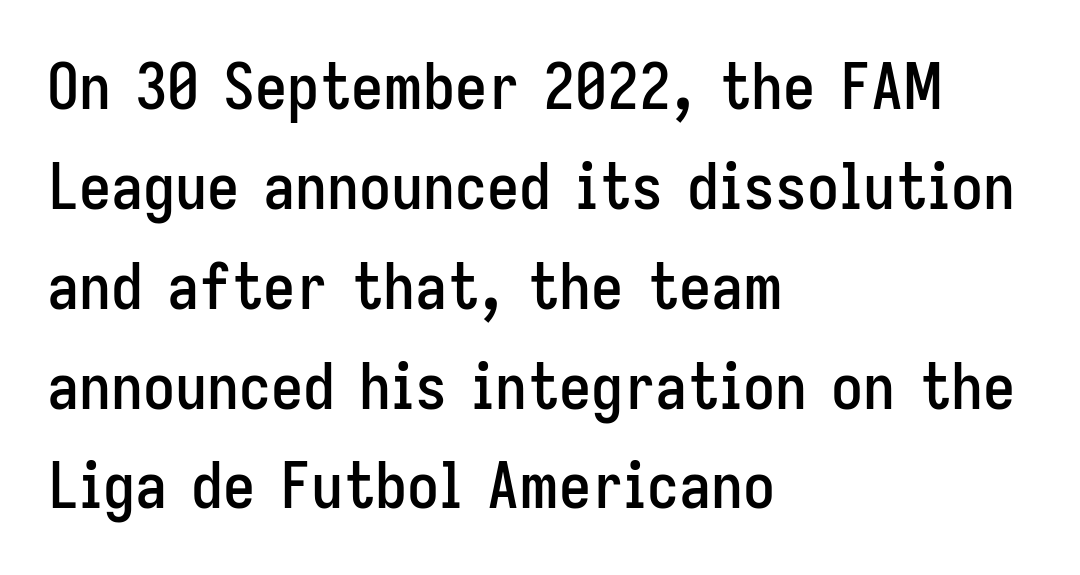
{"serif": "no", "italic": "no", "width": "condensed", "stroke_contrast": "low", "x_height": "medium", "monospaced": "no", "underline": "no", "align": "left", "line_spacing": "normal", "line_spacing_ratio": 1.56, "letter_spacing": "normal", "letter_spacing_em": 0.0, "glyph_px": 64}
